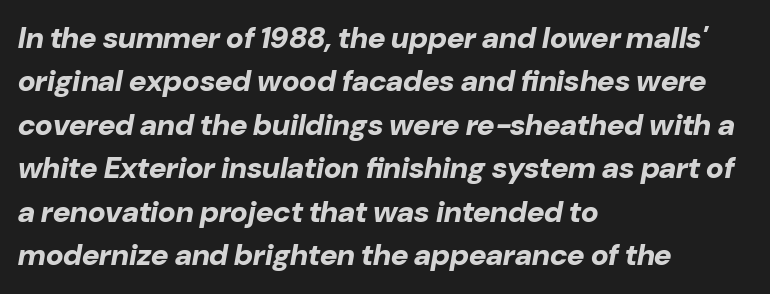
The image shows 30 px bold type, italic (leaning right); set left-aligned, normal line spacing (1.45x), normal letter spacing, not underlined; low stroke contrast and a medium x-height.
